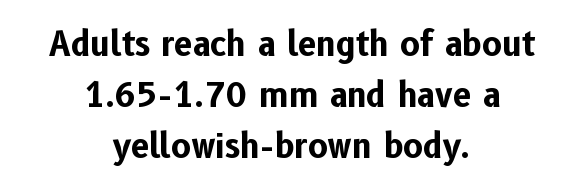
Q: Is the text bold? A: Yes.
Q: Is the text italic (slanted)? A: No, it is upright.
Q: Is the typeface a serif or a sans-serif typeface? A: Sans-serif.
Q: Is the text underlined? A: No.
Q: How is the paragraph aligned? A: Centered.
Q: Is the spacing between letters normal or unusually wide? A: Normal.
Q: Is the spacing between lines tight, normal or loose? A: Normal.
Q: Width (condensed, normal, or wide)? A: Normal.
Q: Stroke contrast? A: Low.
Q: x-height? A: Medium.
Q: Monospaced? A: No.
